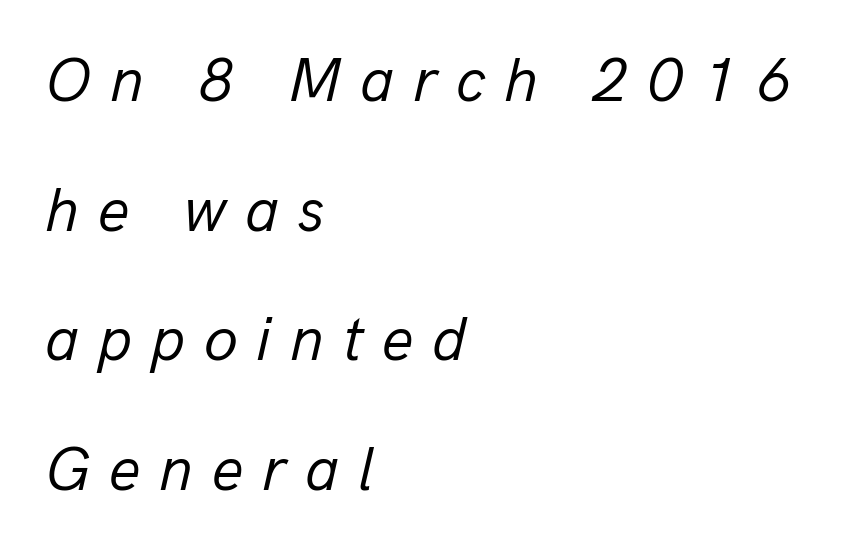
{"italic": "yes", "lean": "right", "slant_degrees": 13, "bold": "no", "weight": "regular", "width": "normal", "stroke_contrast": "low", "x_height": "medium", "monospaced": "no", "underline": "no", "align": "left", "line_spacing": "loose", "line_spacing_ratio": 2.09, "letter_spacing": "wide", "letter_spacing_em": 0.3, "glyph_px": 62}
